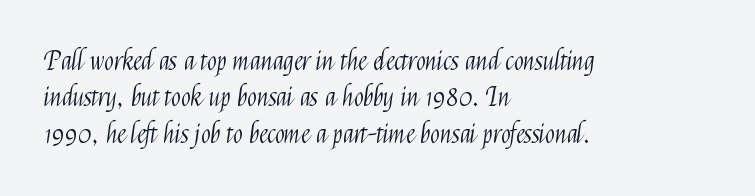
Q: Is the text bold? A: No.
Q: Is the text italic (slanted)? A: Yes.
Q: Is the text underlined? A: No.
Q: How is the paragraph aligned? A: Left-aligned.
Q: Is the spacing between letters normal or unusually wide? A: Normal.
Q: Is the spacing between lines tight, normal or loose? A: Normal.
